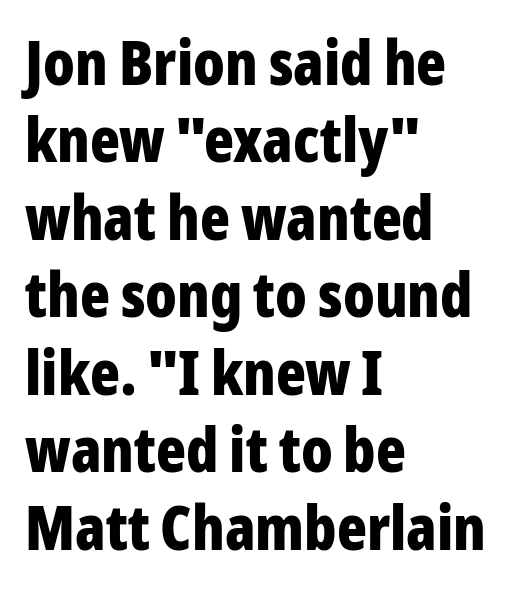
Q: Is the text bold? A: Yes.
Q: Is the text italic (slanted)? A: No, it is upright.
Q: Is the typeface a serif or a sans-serif typeface? A: Sans-serif.
Q: Is the text underlined? A: No.
Q: How is the paragraph aligned? A: Left-aligned.
Q: Is the spacing between letters normal or unusually wide? A: Normal.
Q: Is the spacing between lines tight, normal or loose? A: Normal.
Q: Width (condensed, normal, or wide)? A: Condensed.
Q: Stroke contrast? A: Low.
Q: x-height? A: Medium.
Q: Monospaced? A: No.
